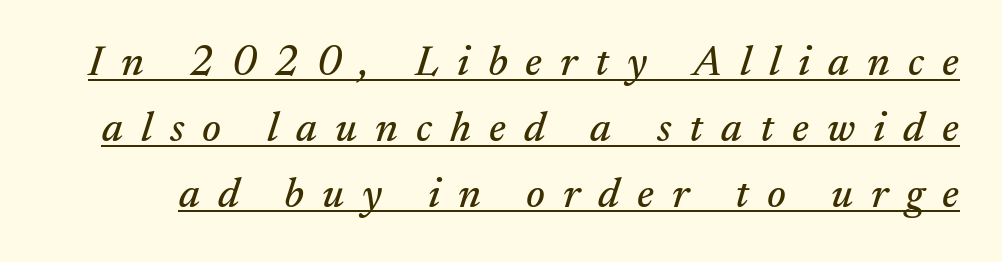
Q: Is the text italic (slanted)? A: Yes, it leans right by about 17 degrees.
Q: Is the typeface a serif or a sans-serif typeface? A: Serif.
Q: Is the text underlined? A: Yes.
Q: Is the spacing between letters normal or unusually wide? A: Unusually wide.
Q: Is the spacing between lines tight, normal or loose? A: Normal.
Q: Width (condensed, normal, or wide)? A: Normal.
Q: Stroke contrast? A: Medium.
Q: x-height? A: Small.
Q: Monospaced? A: No.
